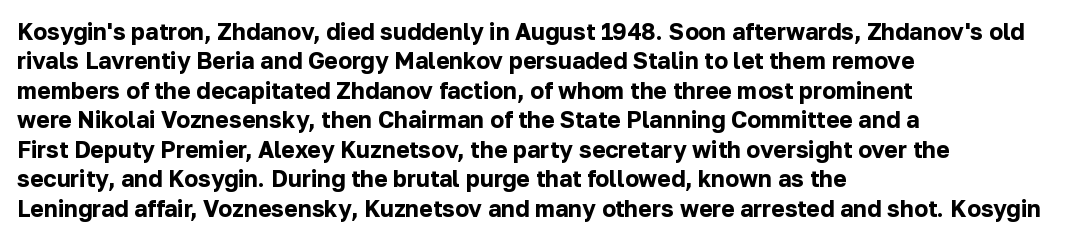
{"italic": "no", "bold": "yes", "underline": "no", "align": "left", "line_spacing": "normal", "line_spacing_ratio": 1.28, "letter_spacing": "normal", "letter_spacing_em": 0.0, "glyph_px": 23}
